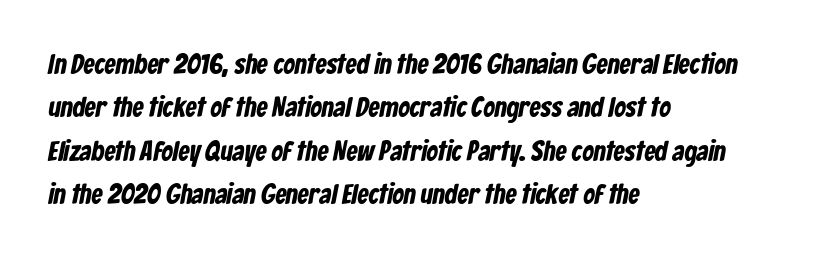
The image shows 28 px condensed sans-serif type; set left-aligned, normal line spacing (1.55x), normal letter spacing, not underlined; low stroke contrast and a medium x-height.
